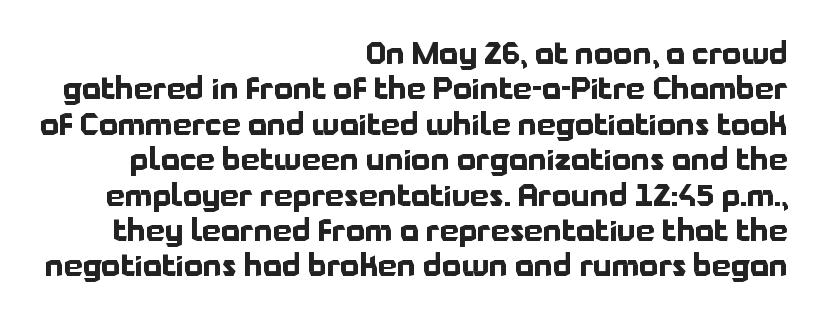
{"serif": "no", "italic": "no", "bold": "yes", "weight": "bold", "width": "normal", "stroke_contrast": "low", "x_height": "medium", "monospaced": "no", "underline": "no", "align": "right", "line_spacing_ratio": 1.18, "letter_spacing": "normal", "letter_spacing_em": 0.0, "glyph_px": 30}
